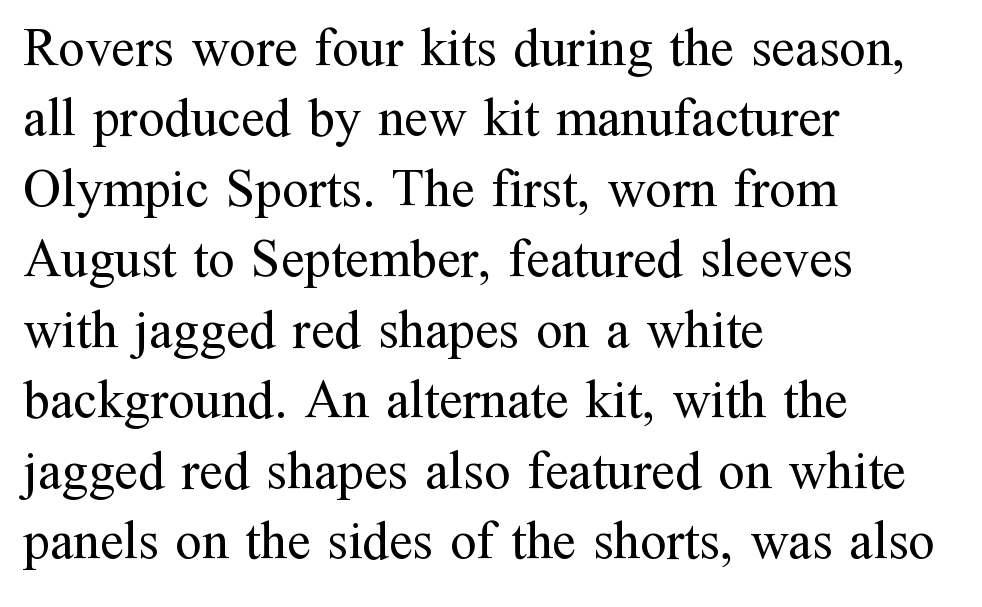
The image shows 53 px regular-weight serif type, upright; set left-aligned, normal line spacing (1.33x), normal letter spacing, not underlined; medium stroke contrast and a medium x-height.
